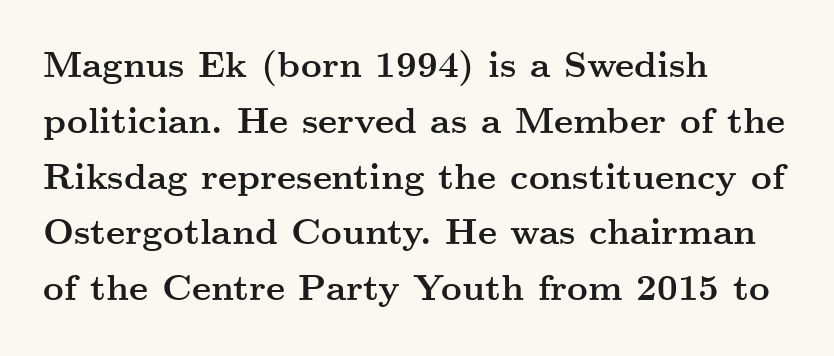
The image shows 36 px semibold, wide serif type, upright; set left-aligned, normal line spacing (1.55x), normal letter spacing, not underlined; medium stroke contrast and a small x-height.
